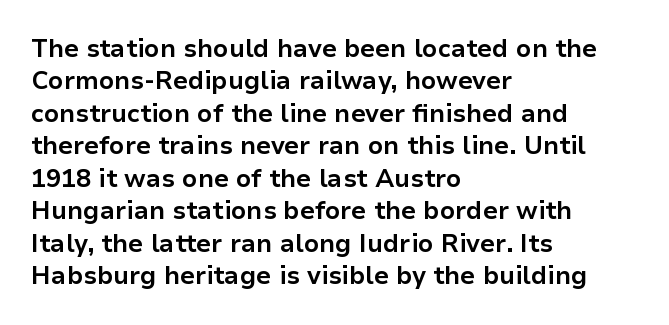
A typesetter would mark this as roman, not italic. The strokes are fattened all the way to bold. Beneath every word, the page is bare. The letters sit at their default tracking, neither squeezed nor spread. Notice how the passage keeps a crisp vertical edge on the left only. The lines sit at an ordinary, default distance from one another.
